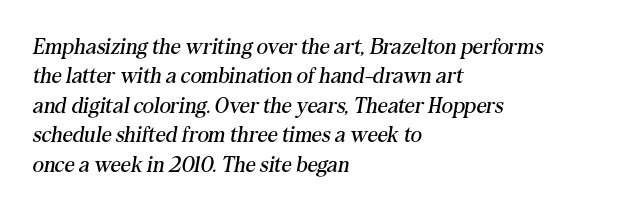
All the whitespace from short lines collects on the right. This reads as an unemphasized weight, regular at the heaviest. Tracking value appears to be zero — textbook default spacing. Students, observe: this is what conventionally led text looks like. A clean baseline with only descenders dipping below it. Posture: slanted.
